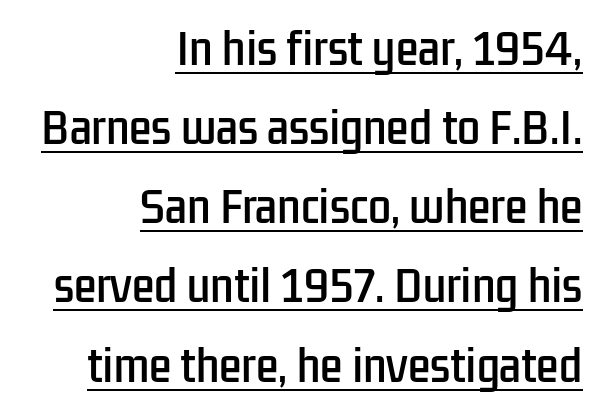
The image shows 41 px condensed sans-serif type, upright; set right-aligned, loose line spacing (1.93x), normal letter spacing, underlined; low stroke contrast and a medium x-height.
